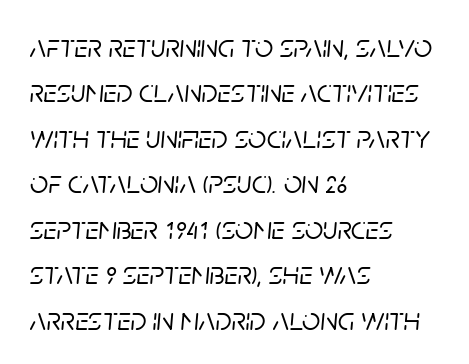
{"italic": "yes", "lean": "right", "slant_degrees": 5, "width": "normal", "stroke_contrast": "low", "x_height": "large", "monospaced": "no", "underline": "no", "align": "left", "line_spacing": "normal", "line_spacing_ratio": 1.42, "letter_spacing": "normal", "letter_spacing_em": 0.0, "glyph_px": 32}
